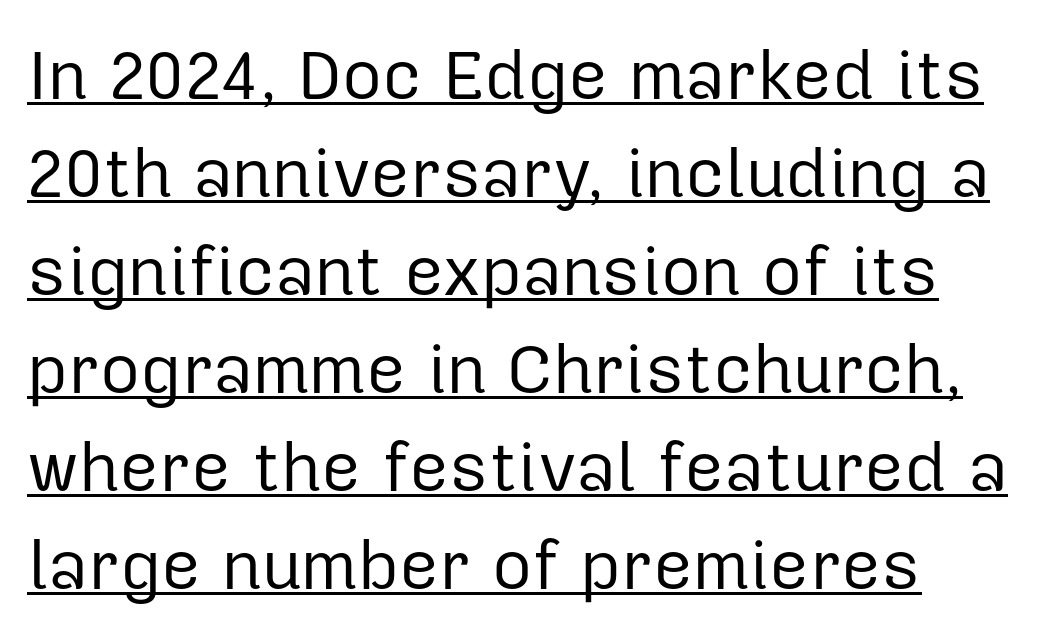
The image shows 69 px regular-weight sans-serif type, upright; set left-aligned, normal line spacing (1.42x), normal letter spacing, underlined; low stroke contrast and a medium x-height.
